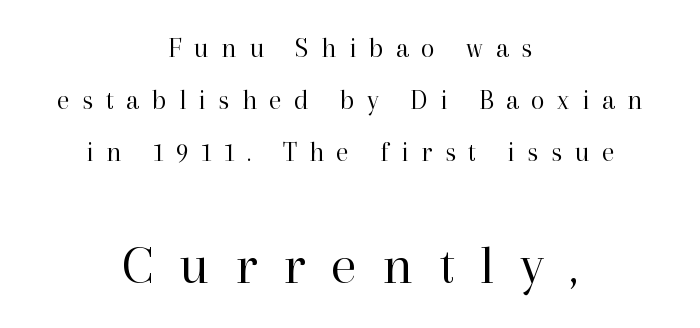
The image shows 57 px regular-weight serif type, upright; set centered, line spacing 1.85x, unusually wide letter spacing (+0.45 em), not underlined; the second (bottom) block is 2.04x larger; high stroke contrast and a medium x-height.
